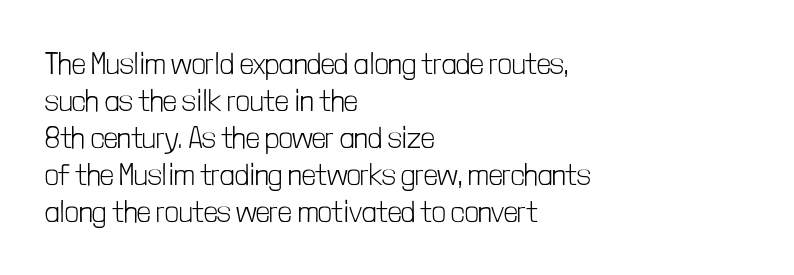
The image shows 30 px light, condensed sans-serif type, upright; set left-aligned, line spacing 1.23x, normal letter spacing, not underlined; low stroke contrast and a medium x-height.
